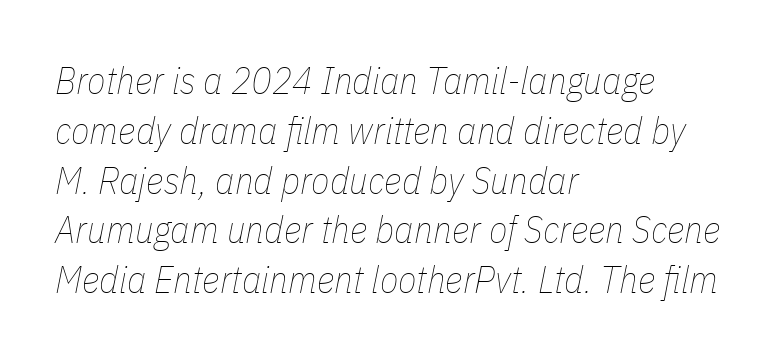
The image shows 38 px thin, condensed type, italic (leaning right); set left-aligned, normal line spacing (1.31x), normal letter spacing, not underlined; low stroke contrast and a medium x-height.
